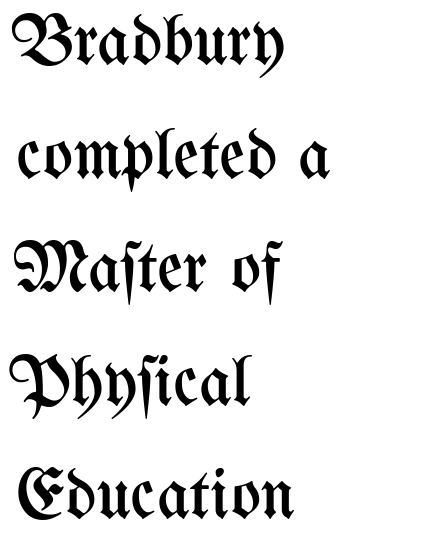
Each stroke keeps to a modest, everyday thickness or less. Casual observation: everything's shoved over to the left. Tracking value appears to be zero — textbook default spacing. This rendering features lettering with no underline. No italicization has been applied; the sample stays upright. Interline gaps are of average width in this sample.
